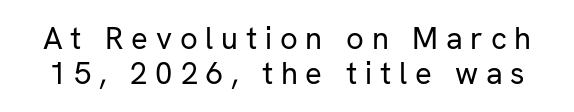
Lines of text with bare space underneath. Every stem runs plumb, perpendicular to the baseline. Observe the wide spacing: letters keep a clear distance from each other. Unlike a traditional serif, this face leaves its strokes unadorned.
